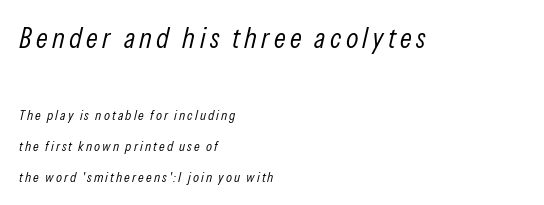
Q: Is the text bold? A: No.
Q: Is the text italic (slanted)? A: Yes, it leans right by about 13 degrees.
Q: Is the text underlined? A: No.
Q: How is the paragraph aligned? A: Left-aligned.
Q: Is the spacing between lines tight, normal or loose? A: Loose.
Q: Which block of text is set in a larger size, the first (top) or the second (bottom)? A: The first (top) one.
Q: Width (condensed, normal, or wide)? A: Condensed.
Q: Stroke contrast? A: Low.
Q: x-height? A: Medium.
Q: Monospaced? A: No.
